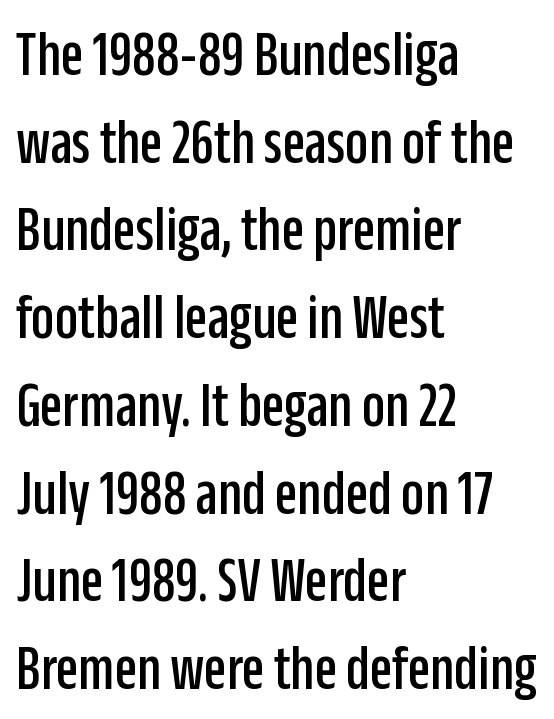
The image shows 65 px condensed sans-serif type, upright; set left-aligned, normal line spacing (1.35x), normal letter spacing, not underlined; low stroke contrast and a large x-height.
